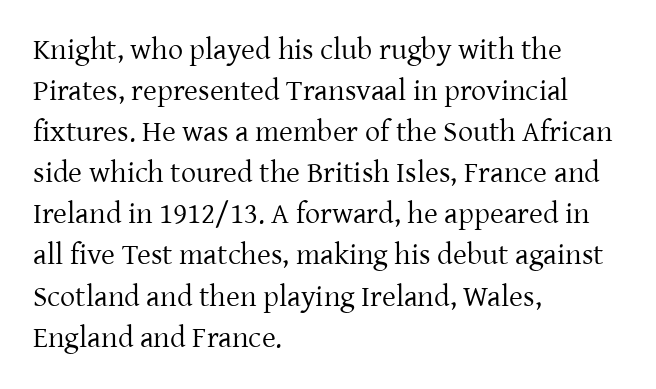
Q: Is the text bold? A: No.
Q: Is the text italic (slanted)? A: No, it is upright.
Q: Is the typeface a serif or a sans-serif typeface? A: Serif.
Q: Is the text underlined? A: No.
Q: How is the paragraph aligned? A: Left-aligned.
Q: Is the spacing between letters normal or unusually wide? A: Normal.
Q: Is the spacing between lines tight, normal or loose? A: Normal.
Q: Width (condensed, normal, or wide)? A: Normal.
Q: Stroke contrast? A: Low.
Q: x-height? A: Medium.
Q: Monospaced? A: No.
